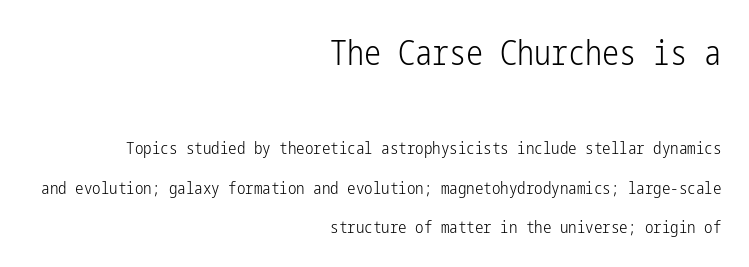
Casual observation: everything's shoved over to the right. Plain, unruled lines of type. Stems and bowls with no extra thickness — not bold. How would I describe the line gaps? Wide and relaxed. Rendered with straight, roman letterforms. Of the two passages, the one on top uses the larger point size.
